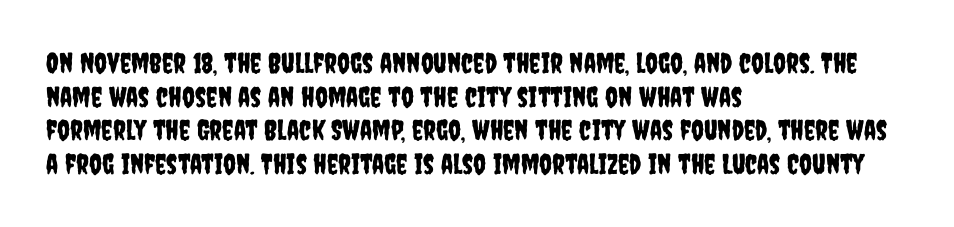
{"serif": "no", "italic": "no", "width": "condensed", "stroke_contrast": "low", "x_height": "large", "monospaced": "no", "underline": "no", "align": "left", "line_spacing_ratio": 1.2, "letter_spacing": "normal", "letter_spacing_em": 0.0, "glyph_px": 28}
